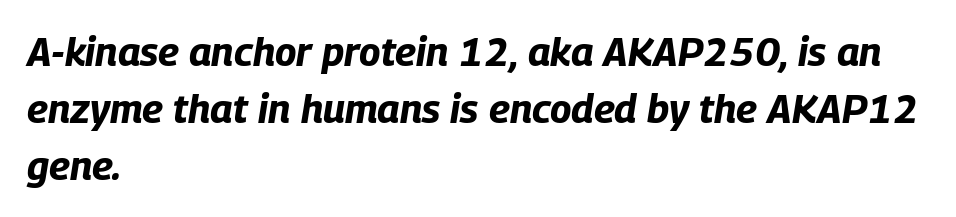
These lines keep a tight, regular rhythm from letter to letter. The rows are spaced the way most documents space them. The rendering uses natural spacing where letterforms have individual widths. Emphasis-style slanted type is in use. Does the copy run flush right? No — it runs flush left. The gap between lines stays unmarked.
